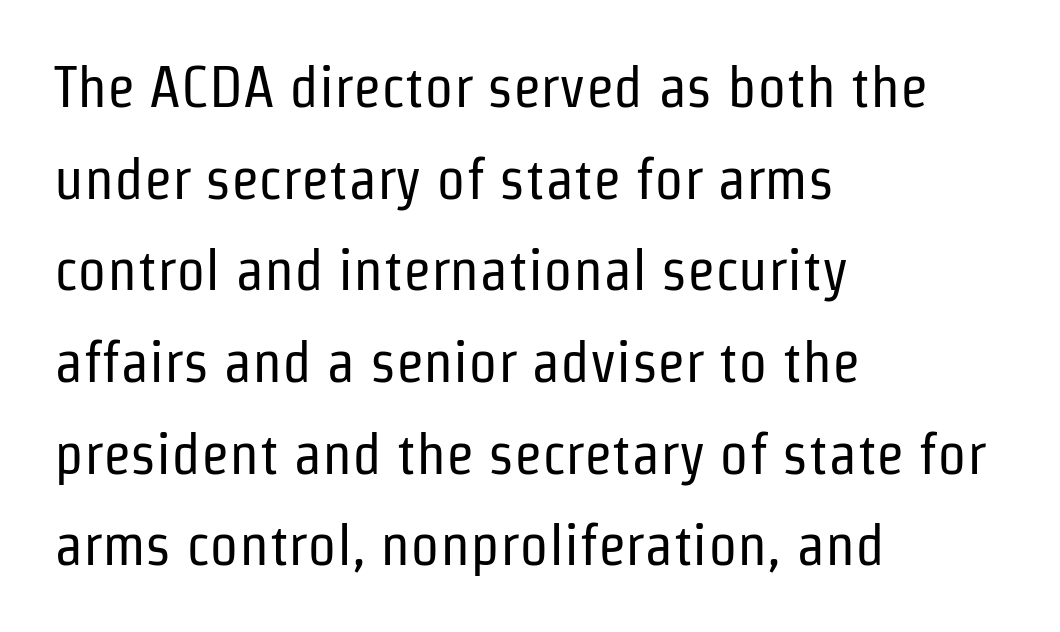
{"serif": "no", "italic": "no", "bold": "no", "weight": "regular", "width": "condensed", "stroke_contrast": "low", "x_height": "medium", "monospaced": "no", "underline": "no", "align": "left", "line_spacing": "normal", "line_spacing_ratio": 1.58, "letter_spacing": "normal", "letter_spacing_em": 0.0, "glyph_px": 58}
